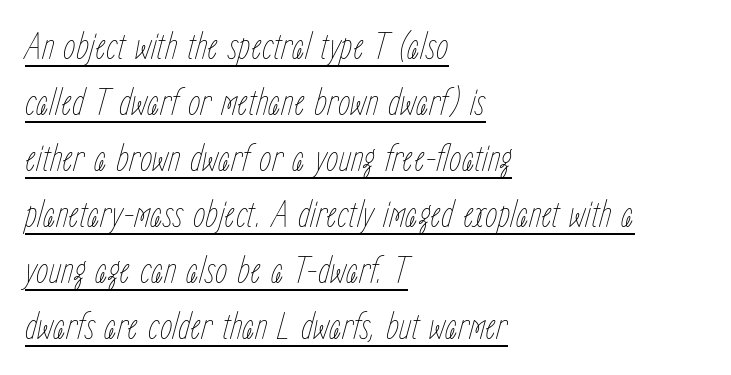
Line beginnings align vertically; line endings do not. Has an underline been added? It has. Every character sits at an angle, as italics do. Students, observe: this is what conventionally led text looks like.
